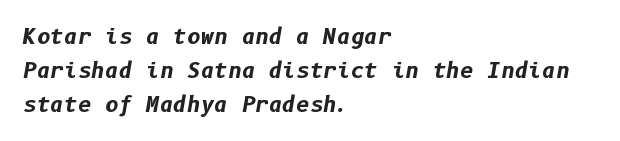
Spacing between characters is what you'd get straight out of the box. A student would call this left alignment; a typographer would say flush left, rag right. Quick note: interline space is typical. What weight is shown? A full bold with thick strokes. An italicized treatment has been applied to the whole sample.
